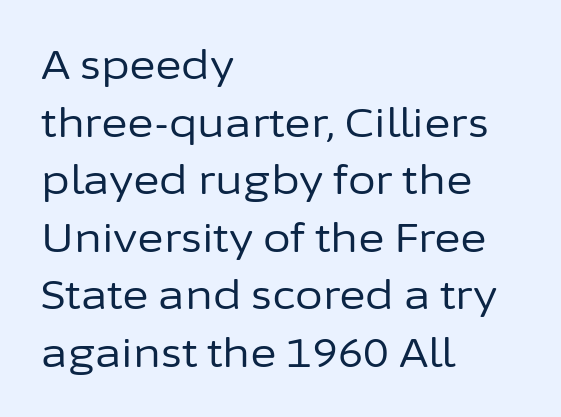
The image shows 40 px regular-weight sans-serif type, upright; set left-aligned, normal line spacing (1.44x), normal letter spacing, not underlined; low stroke contrast and a medium x-height.
